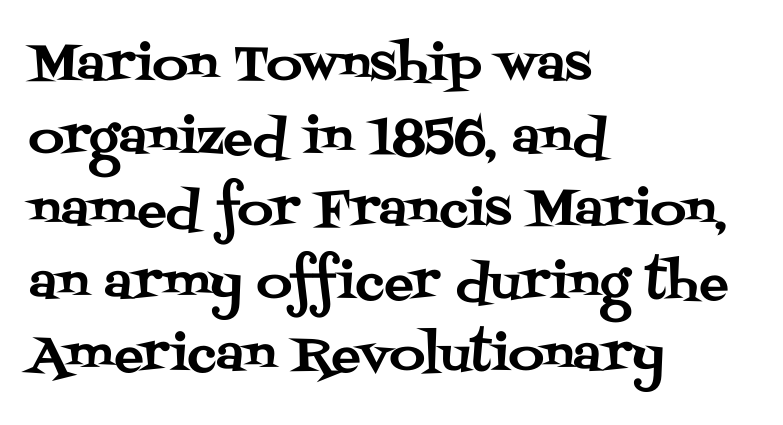
Q: Is the text italic (slanted)? A: No, it is upright.
Q: Is the typeface a serif or a sans-serif typeface? A: Serif.
Q: Is the text underlined? A: No.
Q: How is the paragraph aligned? A: Left-aligned.
Q: Is the spacing between letters normal or unusually wide? A: Normal.
Q: Is the spacing between lines tight, normal or loose? A: Normal.
Q: Width (condensed, normal, or wide)? A: Normal.
Q: Stroke contrast? A: Medium.
Q: x-height? A: Large.
Q: Monospaced? A: No.
